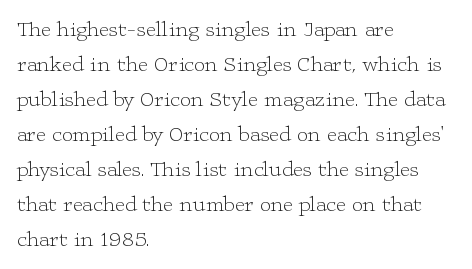
The image shows 22 px text type, upright; set left-aligned, normal line spacing (1.59x), normal letter spacing, not underlined.
